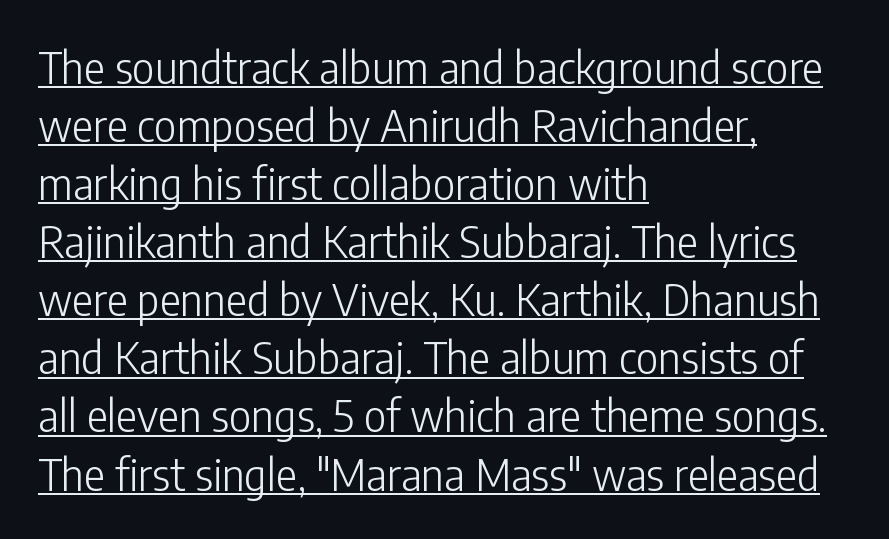
Does the copy run flush right? No — it runs flush left. If you measured baseline to baseline, you'd find a middling distance. You could call the tracking neutral — neither tight nor loose. Stem width sits at or under what a default text font uses. Posture: vertical. Underlined type.
